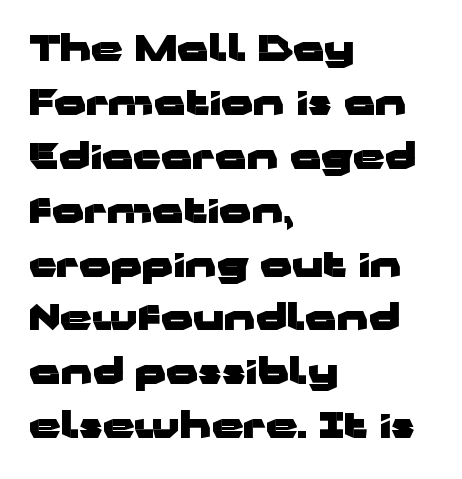
The image shows 35 px heavy, wide sans-serif type, upright; set left-aligned, normal line spacing (1.54x), normal letter spacing, not underlined; low stroke contrast and a medium x-height.
